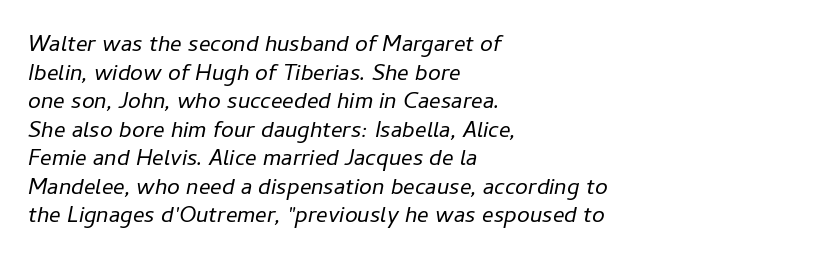
Q: Is the text bold? A: No.
Q: Is the text italic (slanted)? A: Yes, it leans right by about 11 degrees.
Q: Is the text underlined? A: No.
Q: How is the paragraph aligned? A: Left-aligned.
Q: Is the spacing between letters normal or unusually wide? A: Normal.
